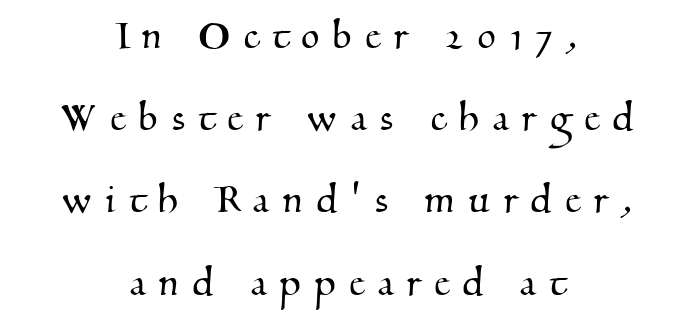
Q: Is the typeface a serif or a sans-serif typeface? A: Serif.
Q: Is the text underlined? A: No.
Q: How is the paragraph aligned? A: Centered.
Q: Is the spacing between letters normal or unusually wide? A: Unusually wide.
Q: Width (condensed, normal, or wide)? A: Normal.
Q: Stroke contrast? A: Medium.
Q: x-height? A: Small.
Q: Monospaced? A: No.
